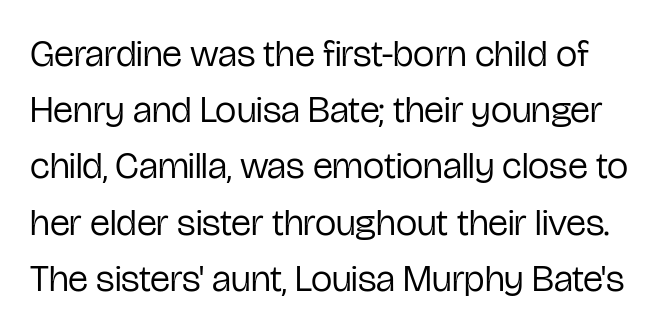
Q: Is the text bold? A: No.
Q: Is the text italic (slanted)? A: No, it is upright.
Q: Is the typeface a serif or a sans-serif typeface? A: Sans-serif.
Q: Is the text underlined? A: No.
Q: Is the spacing between letters normal or unusually wide? A: Normal.
Q: Is the spacing between lines tight, normal or loose? A: Normal.
Q: Width (condensed, normal, or wide)? A: Condensed.
Q: Stroke contrast? A: Low.
Q: x-height? A: Medium.
Q: Monospaced? A: No.
